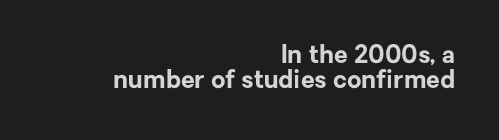
Q: Is the text bold? A: Yes.
Q: Is the text italic (slanted)? A: No, it is upright.
Q: Is the text underlined? A: No.
Q: How is the paragraph aligned? A: Right-aligned.
Q: Is the spacing between letters normal or unusually wide? A: Normal.
Q: Is the spacing between lines tight, normal or loose? A: Tight.
